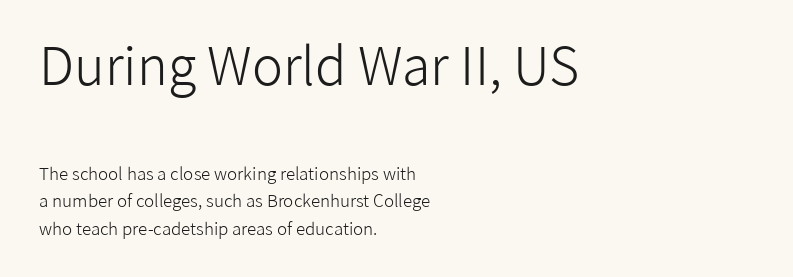
Q: Is the text bold? A: No.
Q: Is the text italic (slanted)? A: No, it is upright.
Q: Is the typeface a serif or a sans-serif typeface? A: Sans-serif.
Q: Is the text underlined? A: No.
Q: How is the paragraph aligned? A: Left-aligned.
Q: Is the spacing between letters normal or unusually wide? A: Normal.
Q: Is the spacing between lines tight, normal or loose? A: Normal.
Q: Which block of text is set in a larger size, the first (top) or the second (bottom)? A: The first (top) one.
Q: Width (condensed, normal, or wide)? A: Normal.
Q: Stroke contrast? A: Low.
Q: x-height? A: Medium.
Q: Monospaced? A: No.
